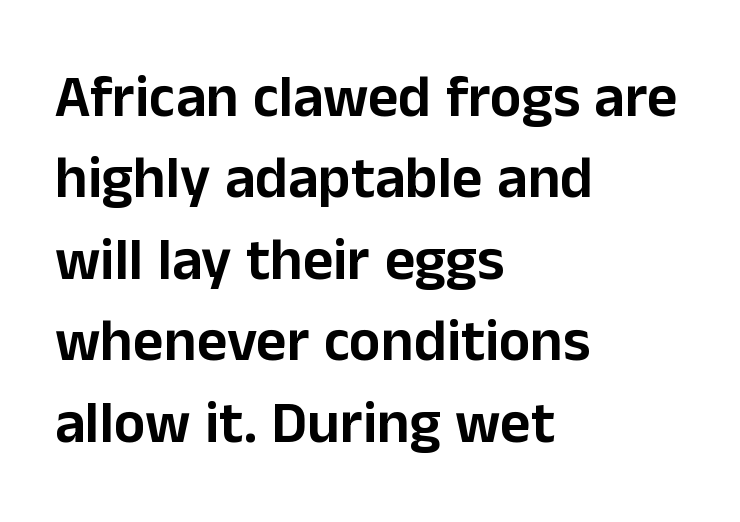
Q: Is the text italic (slanted)? A: No, it is upright.
Q: Is the typeface a serif or a sans-serif typeface? A: Sans-serif.
Q: Is the text underlined? A: No.
Q: How is the paragraph aligned? A: Left-aligned.
Q: Is the spacing between letters normal or unusually wide? A: Normal.
Q: Is the spacing between lines tight, normal or loose? A: Normal.
Q: Width (condensed, normal, or wide)? A: Normal.
Q: Stroke contrast? A: Low.
Q: x-height? A: Medium.
Q: Monospaced? A: No.
